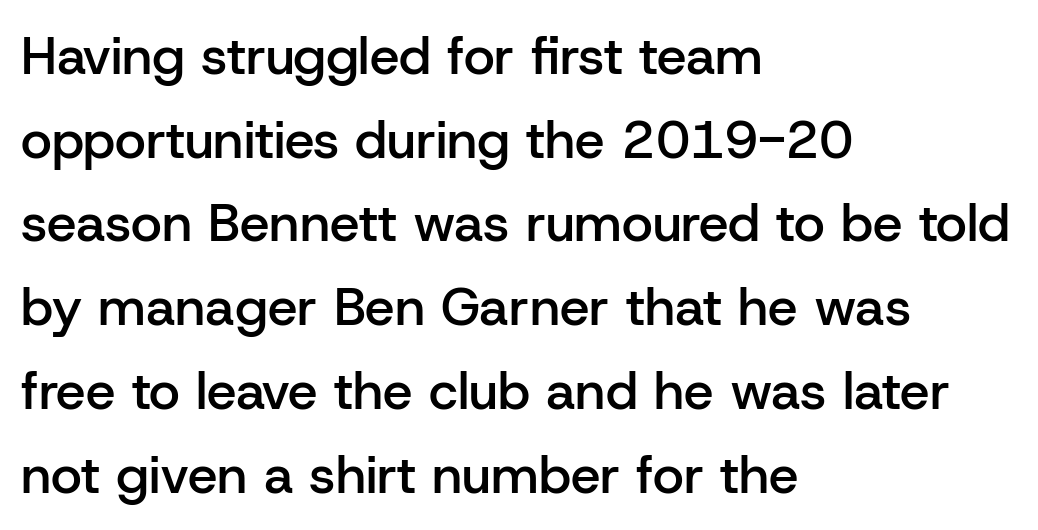
{"serif": "no", "italic": "no", "bold": "semi", "weight": "semibold", "width": "normal", "stroke_contrast": "low", "x_height": "medium", "monospaced": "no", "underline": "no", "align": "left", "line_spacing": "normal", "line_spacing_ratio": 1.58, "letter_spacing": "normal", "letter_spacing_em": 0.0, "glyph_px": 53}
